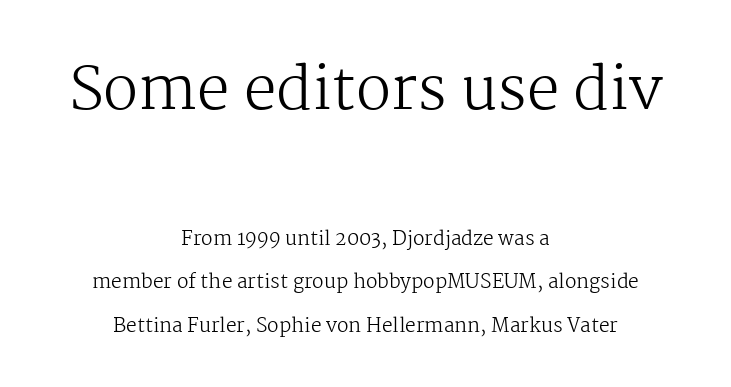
The image shows 58 px regular-weight serif type, upright; set centered, loose line spacing (2.3x), normal letter spacing, not underlined; the first (top) block is 3.05x larger; medium stroke contrast and a medium x-height.
